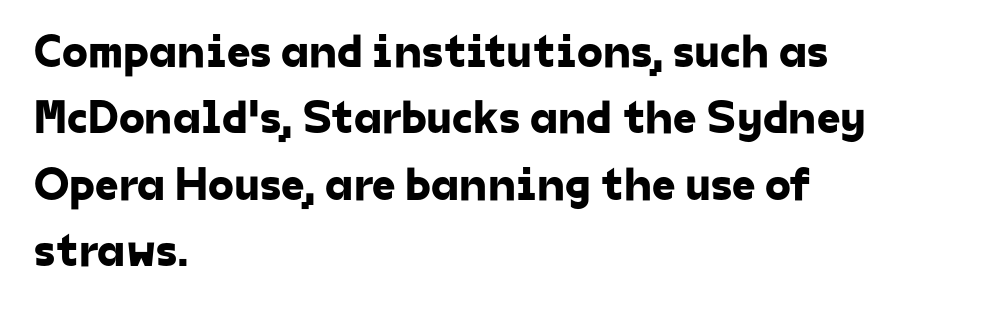
Spacing between characters is what you'd get straight out of the box. Rule under the text: the space is simply empty. The passage shown is typed in a proportional face where columns would drift. The line-height multiplier appears to be the usual default.
